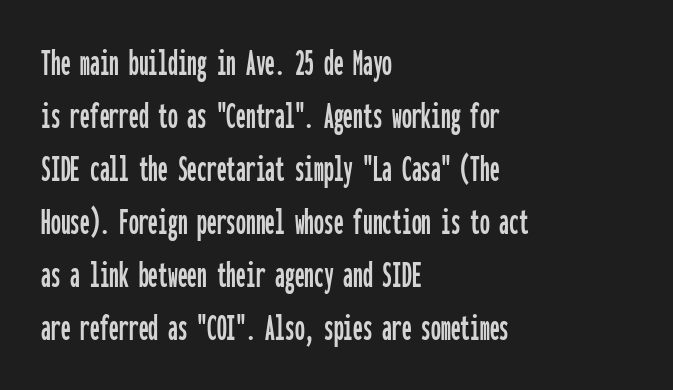
The image shows 39 px condensed sans-serif type, upright, monospaced; set left-aligned, normal line spacing (1.36x), normal letter spacing, not underlined; low stroke contrast and a medium x-height.
